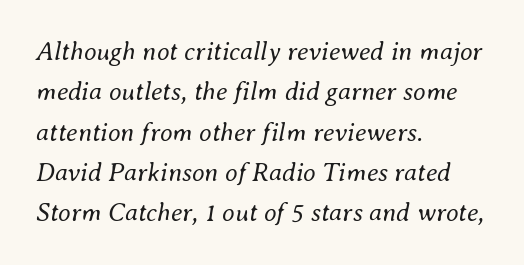
The face used here is rendered with its standard letterfit. The lines are quadded left. Descenders are the only things crossing below the line. Vertical spacing — default. Would a proofreader flag this as italicized? Yes. Each stroke keeps to a modest, everyday thickness or less.
